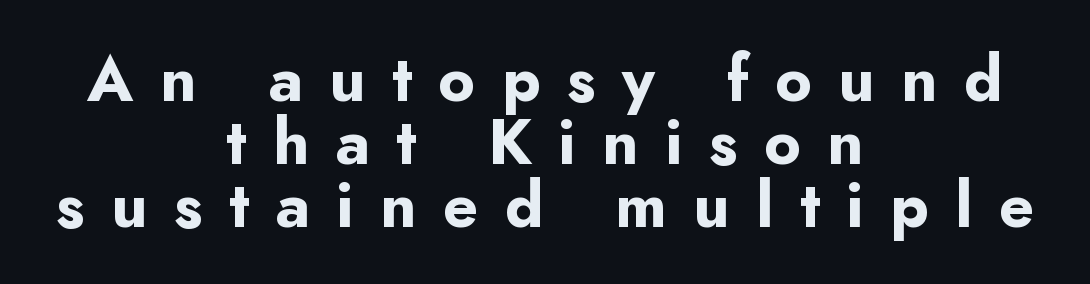
Q: Is the text bold? A: Yes.
Q: Is the text italic (slanted)? A: No, it is upright.
Q: Is the typeface a serif or a sans-serif typeface? A: Sans-serif.
Q: Is the text underlined? A: No.
Q: How is the paragraph aligned? A: Centered.
Q: Is the spacing between letters normal or unusually wide? A: Unusually wide.
Q: Is the spacing between lines tight, normal or loose? A: Tight.
Q: Width (condensed, normal, or wide)? A: Normal.
Q: Stroke contrast? A: Low.
Q: x-height? A: Small.
Q: Monospaced? A: No.
